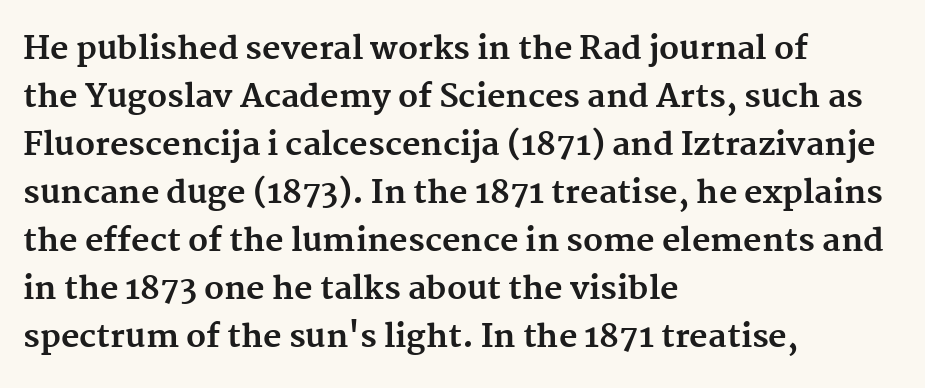
Q: Is the text bold? A: Yes.
Q: Is the text italic (slanted)? A: No, it is upright.
Q: Is the typeface a serif or a sans-serif typeface? A: Serif.
Q: Is the text underlined? A: No.
Q: How is the paragraph aligned? A: Left-aligned.
Q: Is the spacing between letters normal or unusually wide? A: Normal.
Q: Is the spacing between lines tight, normal or loose? A: Normal.
Q: Width (condensed, normal, or wide)? A: Normal.
Q: Stroke contrast? A: Medium.
Q: x-height? A: Medium.
Q: Monospaced? A: No.
